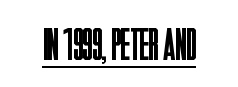
The image shows 45 px regular-weight, condensed sans-serif type, upright; set normal letter spacing, underlined; low stroke contrast and a large x-height.
